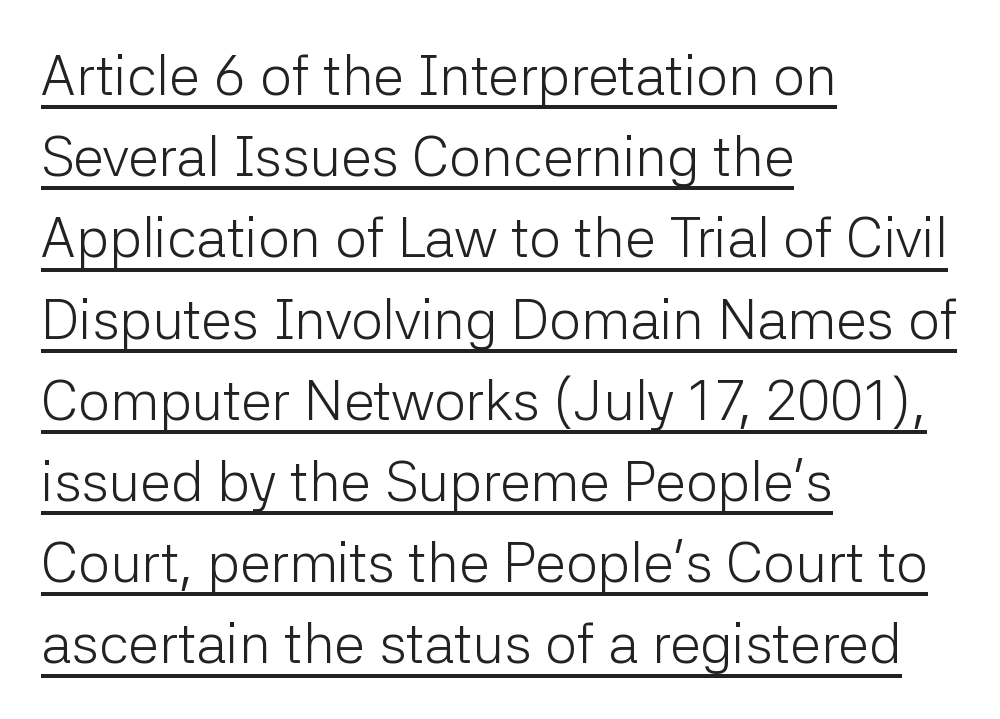
Tall strokes in this sample are plumb rather than angled. Baseline-to-baseline distance is the conventional proportion of letter height. Casual observation: everything's shoved over to the left. Observe the ordinary spacing: letters are neighbours, not strangers. These glyphs show unthickened strokes, regular width or finer. The face used here is proportionally spaced, like ordinary book or web type.
